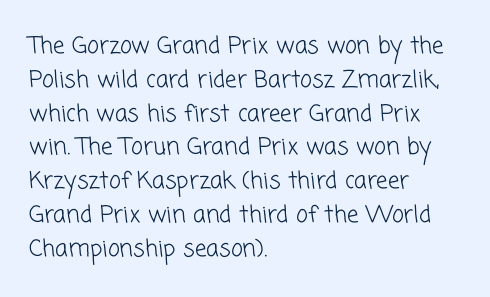
Q: Is the text bold? A: No.
Q: Is the text underlined? A: No.
Q: How is the paragraph aligned? A: Left-aligned.
Q: Is the spacing between letters normal or unusually wide? A: Normal.
Q: Is the spacing between lines tight, normal or loose? A: Normal.
